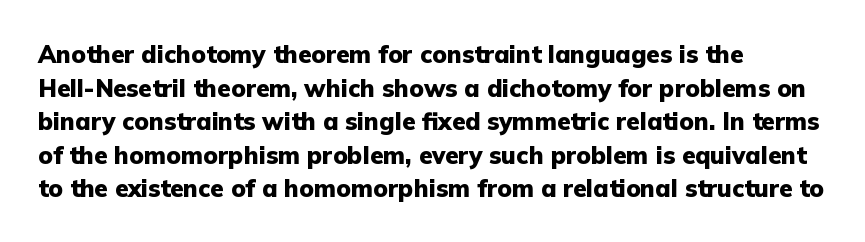
{"italic": "no", "bold": "yes", "underline": "no", "align": "left", "line_spacing": "normal", "line_spacing_ratio": 1.4, "letter_spacing": "normal", "letter_spacing_em": 0.0, "glyph_px": 24}
